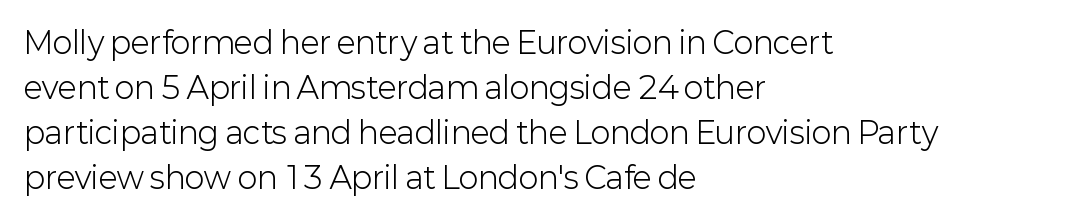
{"serif": "no", "italic": "no", "bold": "no", "weight": "light", "width": "normal", "stroke_contrast": "low", "x_height": "medium", "monospaced": "no", "underline": "no", "align": "left", "line_spacing": "normal", "line_spacing_ratio": 1.5, "letter_spacing": "normal", "letter_spacing_em": 0.0, "glyph_px": 30}
